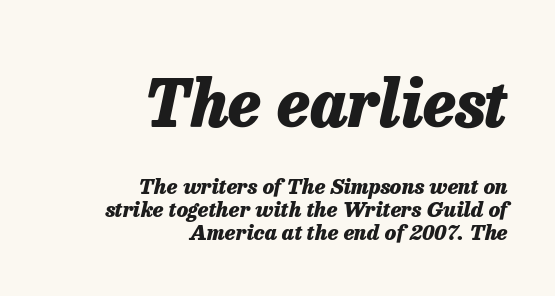
The image shows 64 px heavy type, italic (leaning right); set right-aligned, tight line spacing (1.08x), normal letter spacing, not underlined; the first (top) block is 3.05x larger; low stroke contrast and a medium x-height.
